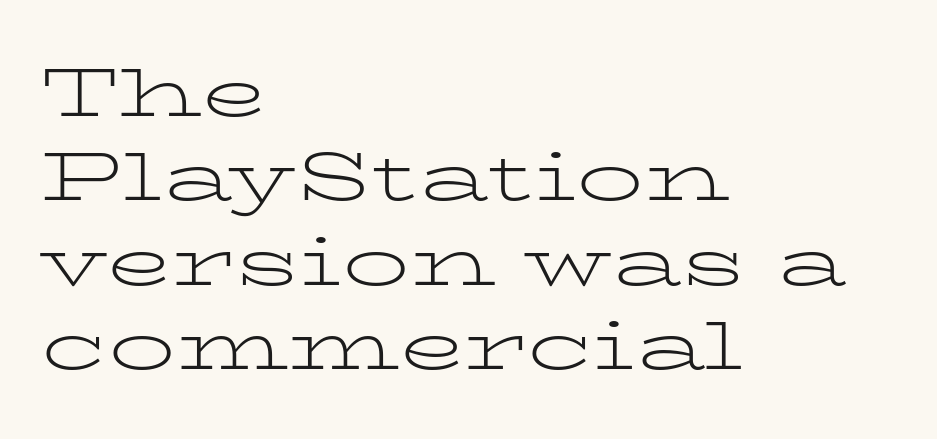
The image shows 67 px light, wide serif type, upright; set left-aligned, normal line spacing (1.26x), normal letter spacing, not underlined; low stroke contrast and a medium x-height.
